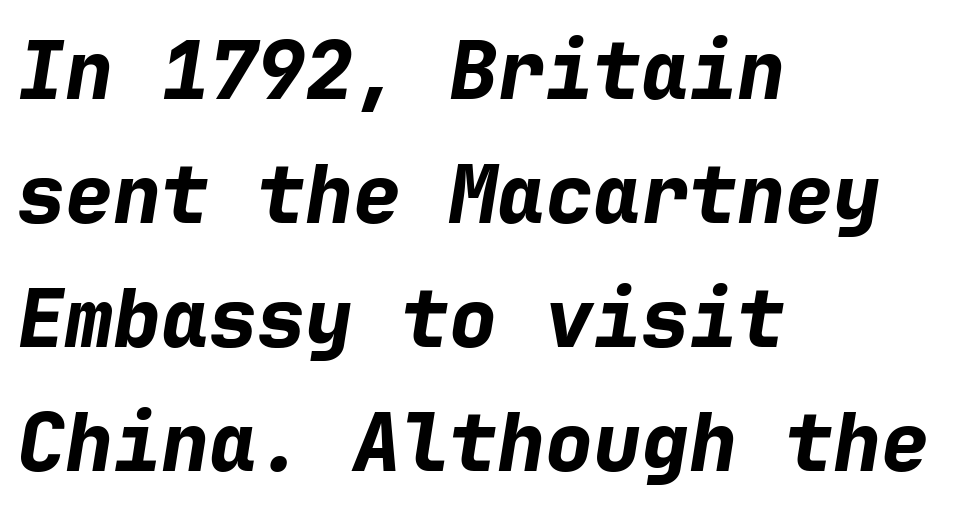
{"italic": "yes", "lean": "right", "slant_degrees": 9, "bold": "yes", "weight": "bold", "width": "normal", "stroke_contrast": "low", "x_height": "medium", "monospaced": "yes", "underline": "no", "align": "left", "line_spacing": "normal", "line_spacing_ratio": 1.55, "letter_spacing": "normal", "letter_spacing_em": 0.0, "glyph_px": 80}
